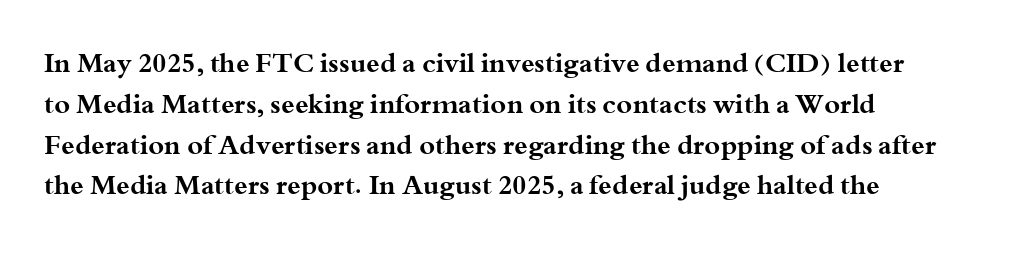
{"italic": "no", "bold": "yes", "underline": "no", "align": "left", "line_spacing": "normal", "line_spacing_ratio": 1.51, "letter_spacing": "normal", "letter_spacing_em": 0.0, "glyph_px": 27}
